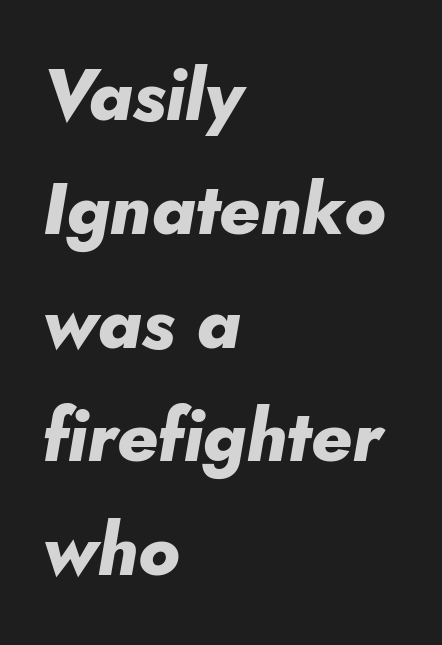
Q: Is the text bold? A: Yes.
Q: Is the text italic (slanted)? A: Yes, it leans right by about 10 degrees.
Q: Is the text underlined? A: No.
Q: How is the paragraph aligned? A: Left-aligned.
Q: Is the spacing between letters normal or unusually wide? A: Normal.
Q: Is the spacing between lines tight, normal or loose? A: Normal.
Q: Width (condensed, normal, or wide)? A: Normal.
Q: Stroke contrast? A: Low.
Q: x-height? A: Small.
Q: Monospaced? A: No.
